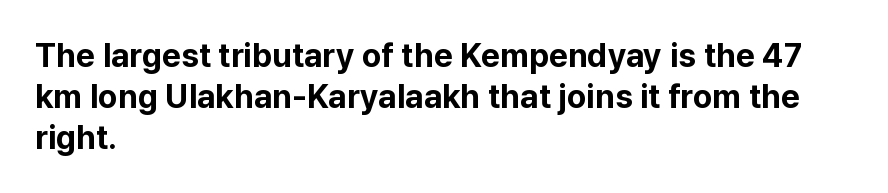
If you measured baseline to baseline, you'd find a middling distance. Each glyph is drawn with heavy, bold strokes. Varying glyph widths throughout — classic text-font behaviour. Leftover space on each line is placed entirely after the last word. Designer's note — italics off, roman on. Rule under the text: the space is simply empty.
